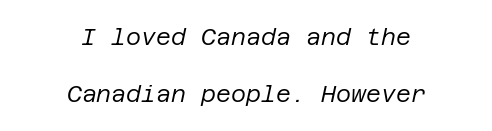
{"italic": "yes", "lean": "right", "slant_degrees": 12, "bold": "no", "underline": "no", "align": "center", "line_spacing": "loose", "line_spacing_ratio": 2.47, "letter_spacing": "normal", "letter_spacing_em": 0.0, "glyph_px": 23}
